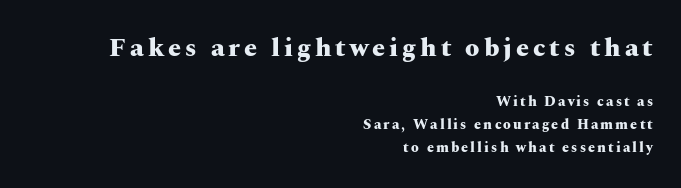
Q: Is the text bold? A: Yes.
Q: Is the text italic (slanted)? A: No, it is upright.
Q: Is the text underlined? A: No.
Q: How is the paragraph aligned? A: Right-aligned.
Q: Is the spacing between lines tight, normal or loose? A: Normal.
Q: Which block of text is set in a larger size, the first (top) or the second (bottom)? A: The first (top) one.
